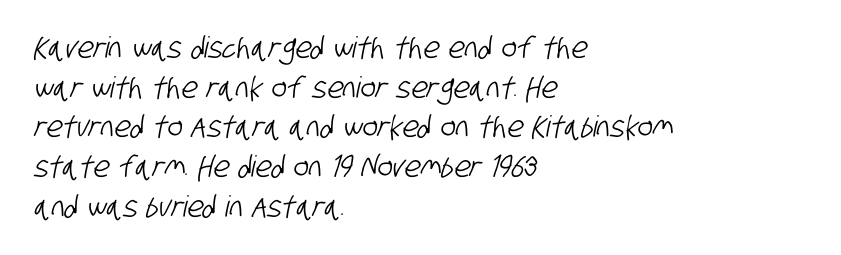
{"serif": "no", "width": "condensed", "stroke_contrast": "low", "x_height": "large", "monospaced": "no", "underline": "no", "align": "left", "line_spacing": "normal", "line_spacing_ratio": 1.37, "letter_spacing": "normal", "letter_spacing_em": 0.0, "glyph_px": 29}
